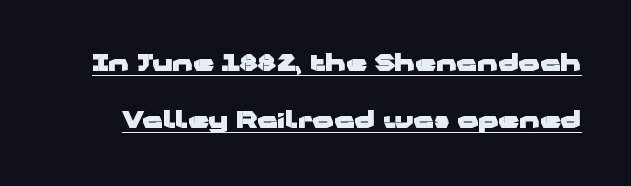
The image shows 23 px bold type, upright; set loose line spacing (2.48x), normal letter spacing, underlined.
